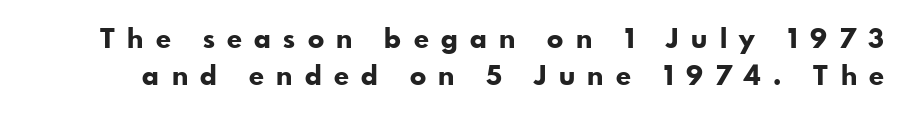
Q: Is the text bold? A: Yes.
Q: Is the text italic (slanted)? A: No, it is upright.
Q: Is the text underlined? A: No.
Q: Is the spacing between letters normal or unusually wide? A: Unusually wide.
Q: Is the spacing between lines tight, normal or loose? A: Normal.
